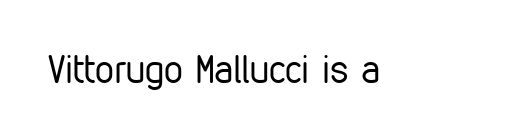
The image shows 38 px regular-weight, condensed sans-serif type, upright; set normal letter spacing, not underlined; low stroke contrast and a medium x-height.
